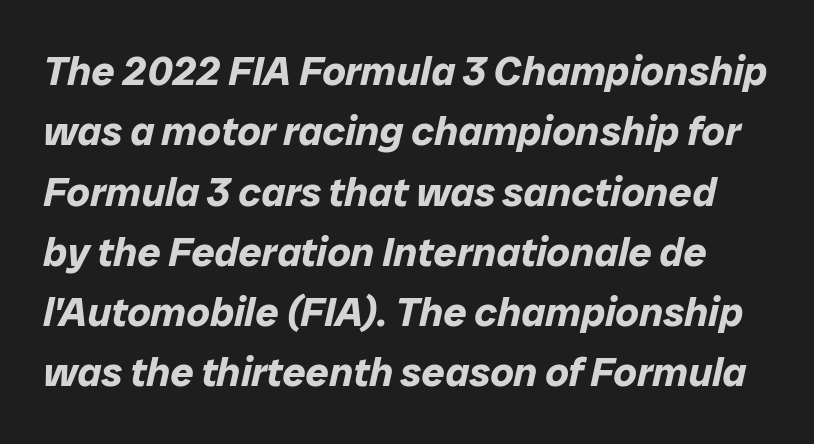
{"italic": "yes", "lean": "right", "slant_degrees": 12, "bold": "yes", "weight": "bold", "width": "normal", "stroke_contrast": "low", "x_height": "medium", "monospaced": "no", "underline": "no", "line_spacing": "normal", "line_spacing_ratio": 1.47, "letter_spacing": "normal", "letter_spacing_em": 0.0, "glyph_px": 41}
